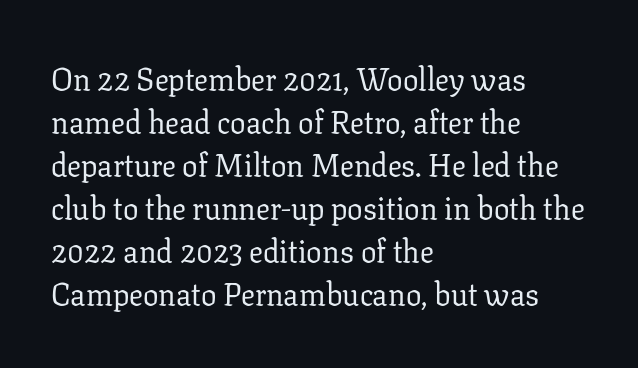
The image shows 31 px regular-weight serif type, upright; set left-aligned, normal line spacing (1.39x), normal letter spacing, not underlined; low stroke contrast and a medium x-height.
